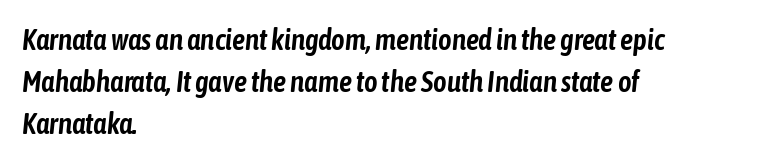
This sample has the flowing, uneven cadence of proportional lettering. Default kerning and tracking; the words read as compact shapes. Nobody drew a line under any word here. An italicized treatment has been applied to the whole sample. Line spacing here is normal.
